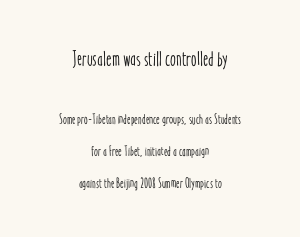
Q: Is the text italic (slanted)? A: No, it is upright.
Q: Is the text underlined? A: No.
Q: How is the paragraph aligned? A: Centered.
Q: Is the spacing between letters normal or unusually wide? A: Normal.
Q: Is the spacing between lines tight, normal or loose? A: Loose.
Q: Which block of text is set in a larger size, the first (top) or the second (bottom)? A: The first (top) one.
